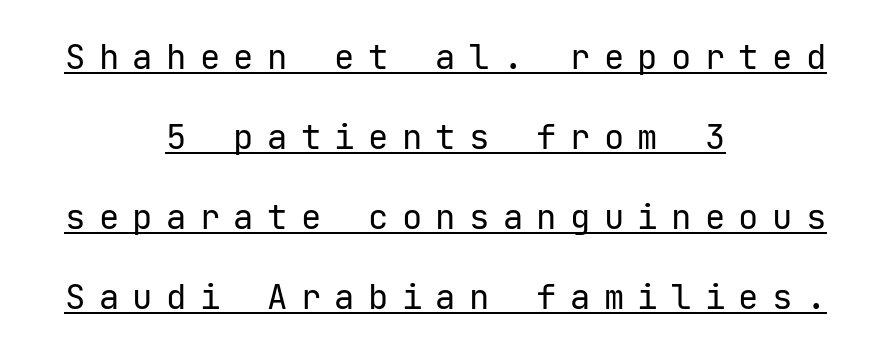
Q: Is the text bold? A: No.
Q: Is the text italic (slanted)? A: No, it is upright.
Q: Is the typeface a serif or a sans-serif typeface? A: Sans-serif.
Q: Is the text underlined? A: Yes.
Q: How is the paragraph aligned? A: Centered.
Q: Is the spacing between letters normal or unusually wide? A: Unusually wide.
Q: Is the spacing between lines tight, normal or loose? A: Loose.
Q: Width (condensed, normal, or wide)? A: Normal.
Q: Stroke contrast? A: Low.
Q: x-height? A: Medium.
